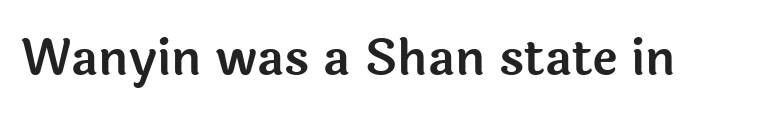
Q: Is the text italic (slanted)? A: No, it is upright.
Q: Is the typeface a serif or a sans-serif typeface? A: Sans-serif.
Q: Is the text underlined? A: No.
Q: Is the spacing between letters normal or unusually wide? A: Normal.
Q: Width (condensed, normal, or wide)? A: Normal.
Q: x-height? A: Medium.
Q: Monospaced? A: No.
